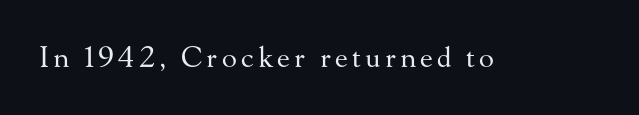
Q: Is the text bold? A: No.
Q: Is the text italic (slanted)? A: No, it is upright.
Q: Is the typeface a serif or a sans-serif typeface? A: Serif.
Q: Is the text underlined? A: No.
Q: Width (condensed, normal, or wide)? A: Normal.
Q: Stroke contrast? A: Medium.
Q: x-height? A: Small.
Q: Monospaced? A: No.
